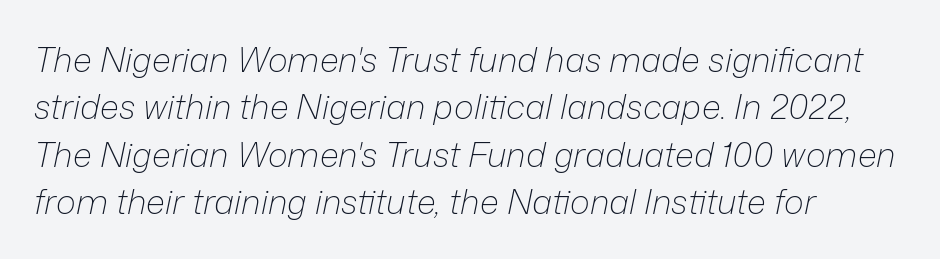
{"italic": "yes", "lean": "right", "slant_degrees": 12, "bold": "no", "weight": "light", "width": "normal", "stroke_contrast": "low", "x_height": "medium", "monospaced": "no", "underline": "no", "align": "left", "line_spacing": "normal", "line_spacing_ratio": 1.39, "letter_spacing": "normal", "letter_spacing_em": 0.0, "glyph_px": 34}
